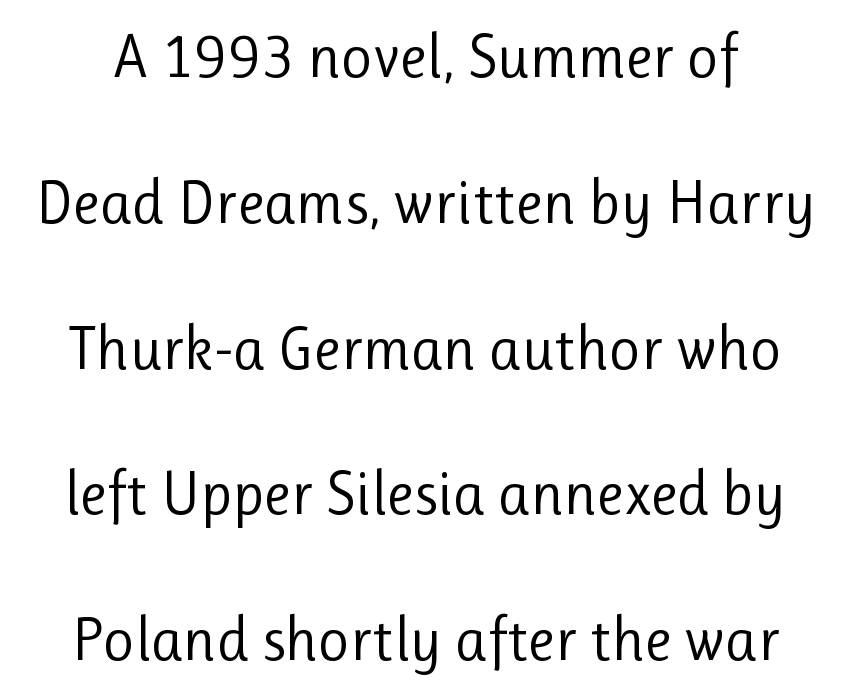
Q: Is the text bold? A: No.
Q: Is the text italic (slanted)? A: No, it is upright.
Q: Is the typeface a serif or a sans-serif typeface? A: Sans-serif.
Q: Is the text underlined? A: No.
Q: Is the spacing between letters normal or unusually wide? A: Normal.
Q: Is the spacing between lines tight, normal or loose? A: Loose.
Q: Width (condensed, normal, or wide)? A: Normal.
Q: Stroke contrast? A: Low.
Q: x-height? A: Medium.
Q: Monospaced? A: No.
